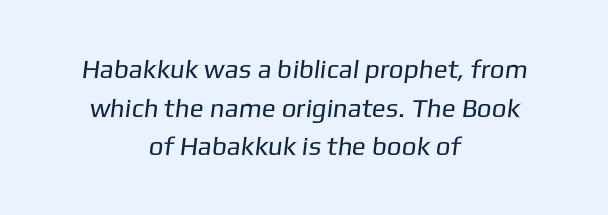
The image shows 26 px text type; set centered, normal line spacing (1.49x), normal letter spacing, not underlined.
